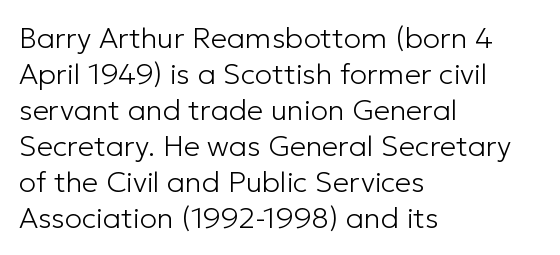
Q: Is the text bold? A: No.
Q: Is the text italic (slanted)? A: No, it is upright.
Q: Is the typeface a serif or a sans-serif typeface? A: Sans-serif.
Q: Is the text underlined? A: No.
Q: How is the paragraph aligned? A: Left-aligned.
Q: Is the spacing between letters normal or unusually wide? A: Normal.
Q: Width (condensed, normal, or wide)? A: Normal.
Q: Stroke contrast? A: Low.
Q: x-height? A: Medium.
Q: Monospaced? A: No.
